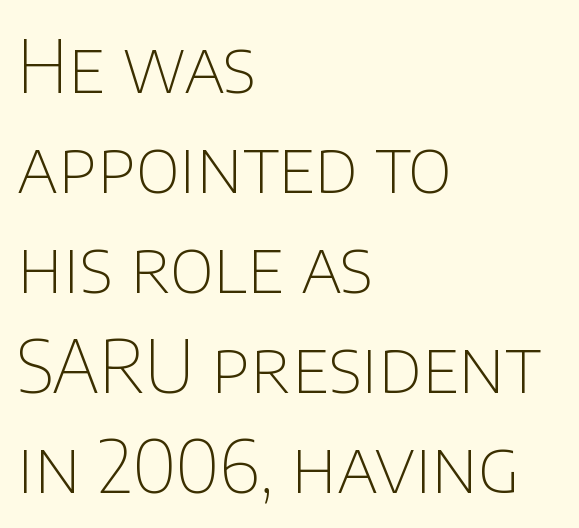
This sample uses a sans-serif face. Looks like regular typesetting: each glyph gets only the width it needs. The letters look calm and open, with moderate or lighter stems. The rows are spaced the way most documents space them. The letters sit at their default tracking, neither squeezed nor spread.
